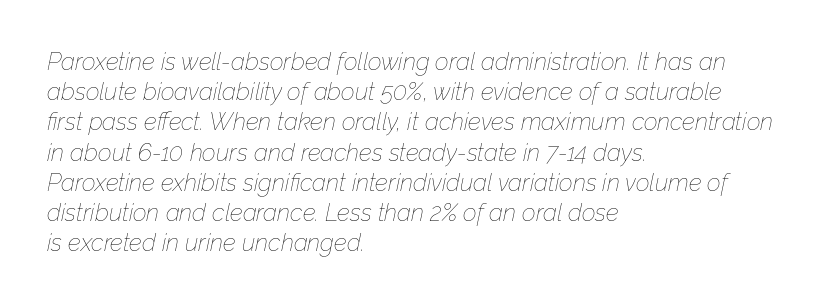
The image shows 24 px text type, italic (leaning right); set left-aligned, normal line spacing (1.26x), normal letter spacing, not underlined.
